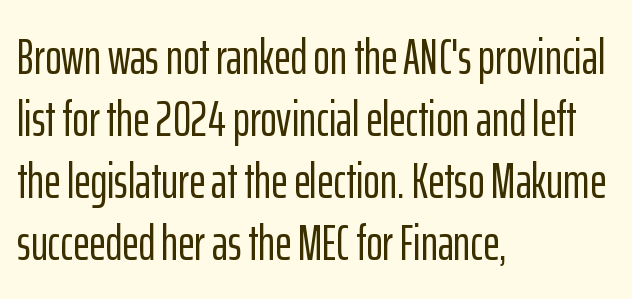
The image shows 50 px condensed sans-serif type, upright; set left-aligned, line spacing 1.24x, normal letter spacing, not underlined; low stroke contrast and a medium x-height.
